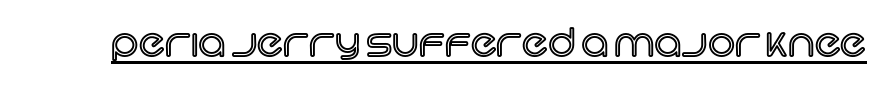
The image shows 38 px text type, upright; set normal letter spacing, underlined; a large x-height.
